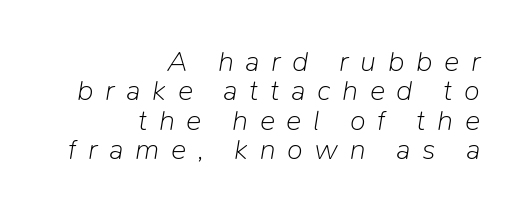
Q: Is the text bold? A: No.
Q: Is the text italic (slanted)? A: Yes, it leans right by about 9 degrees.
Q: Is the text underlined? A: No.
Q: How is the paragraph aligned? A: Right-aligned.
Q: Is the spacing between letters normal or unusually wide? A: Unusually wide.
Q: Is the spacing between lines tight, normal or loose? A: Tight.
Q: Width (condensed, normal, or wide)? A: Normal.
Q: Stroke contrast? A: Low.
Q: x-height? A: Medium.
Q: Monospaced? A: No.
